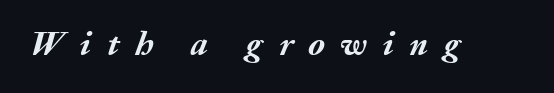
Q: Is the text bold? A: Yes.
Q: Is the text italic (slanted)? A: Yes, it leans right by about 20 degrees.
Q: Is the text underlined? A: No.
Q: Is the spacing between letters normal or unusually wide? A: Unusually wide.
Q: Width (condensed, normal, or wide)? A: Normal.
Q: Stroke contrast? A: Medium.
Q: x-height? A: Medium.
Q: Monospaced? A: No.
